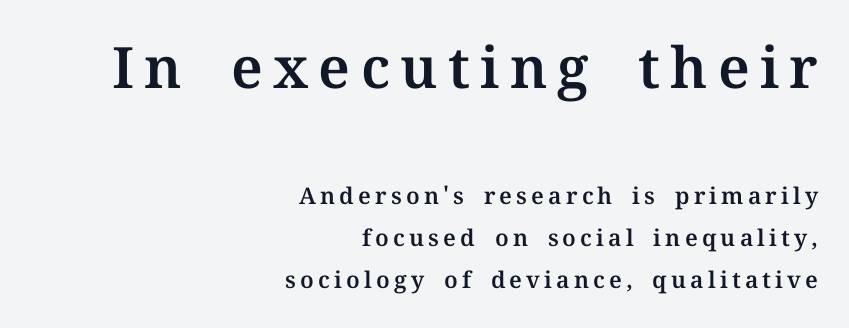
The image shows 57 px serif type, upright; set right-aligned, line spacing 1.83x, not underlined; the first (top) block is 2.48x larger; medium stroke contrast and a medium x-height.
